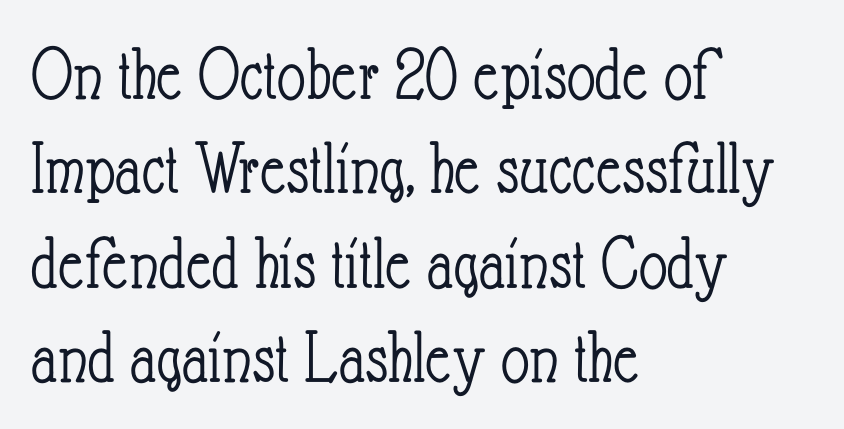
The image shows 78 px light, condensed type, upright; set left-aligned, line spacing 1.21x, normal letter spacing, not underlined; low stroke contrast and a small x-height.
